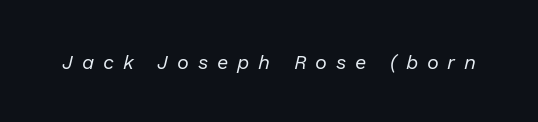
The words here are not underlined. Yep, that's italic — everything's leaning. Think standard paragraph weight, or any step lighter than that. Glyph-to-glyph distance is far greater than everyday printed text.
